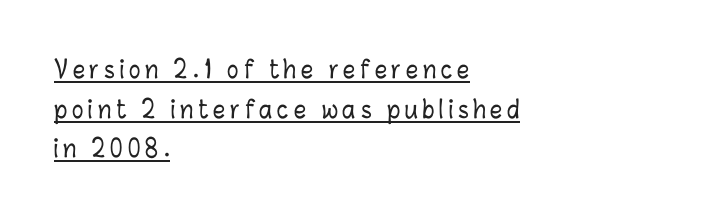
{"italic": "no", "underline": "yes", "align": "left", "line_spacing": "normal", "line_spacing_ratio": 1.65, "letter_spacing": "wide", "letter_spacing_em": 0.2, "glyph_px": 24}
